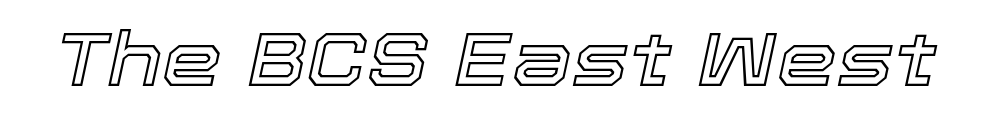
The zone under the glyphs is completely vacant. Is this a fixed-width face? No — the glyphs have proportional, varying widths. The axis of the letterforms is tilted away from vertical. The tracking reads as untouched default to a designer's eye.
